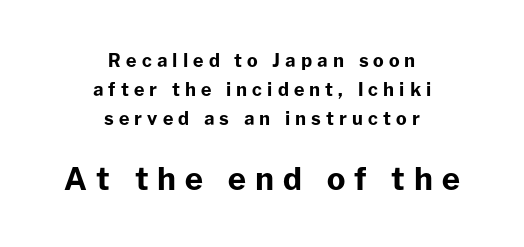
The letters carry no serifs — their stems end cleanly without finishing strokes. Evenly set lines give the paragraph a standard silhouette. This is heavy type, rendered in bold. Notice how the stems are strictly vertical — no italics here. Small over large — that's the arrangement of the two blocks here. The area under the type is left untouched.
